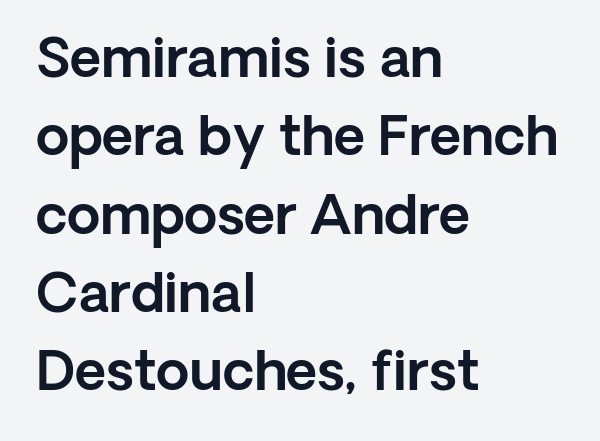
The image shows 54 px sans-serif type, upright; set left-aligned, normal line spacing (1.45x), normal letter spacing, not underlined; a medium x-height.
